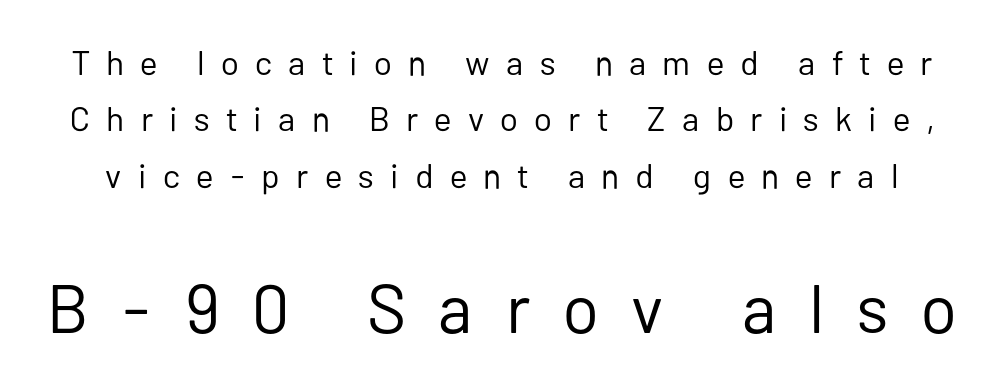
Q: Is the text bold? A: No.
Q: Is the text italic (slanted)? A: No, it is upright.
Q: Is the typeface a serif or a sans-serif typeface? A: Sans-serif.
Q: Is the text underlined? A: No.
Q: Is the spacing between letters normal or unusually wide? A: Unusually wide.
Q: Is the spacing between lines tight, normal or loose? A: Normal.
Q: Which block of text is set in a larger size, the first (top) or the second (bottom)? A: The second (bottom) one.
Q: Width (condensed, normal, or wide)? A: Normal.
Q: Stroke contrast? A: Low.
Q: x-height? A: Medium.
Q: Monospaced? A: No.
